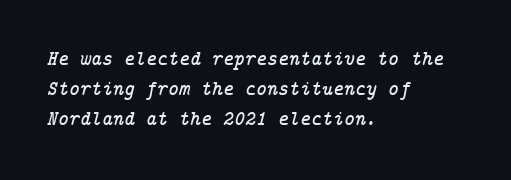
The image shows 21 px text type, italic (leaning right); set left-aligned, normal line spacing (1.42x), normal letter spacing, not underlined.
